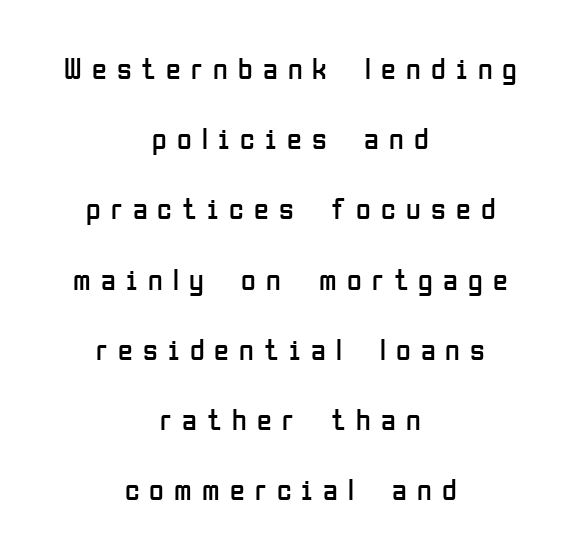
Classification — sans serif. Stroke thickness stays within the range of a standard reading face or lighter. Note the varied advance widths — an 'i' is clearly narrower than an 'm'. Vertical strokes here are truly vertical.
